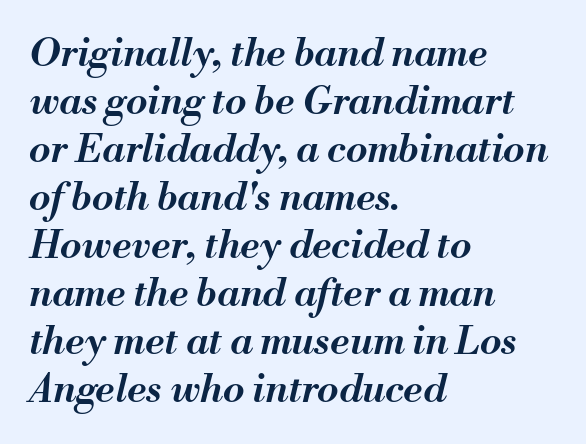
{"italic": "yes", "lean": "right", "slant_degrees": 13, "bold": "semi", "weight": "semibold", "width": "normal", "stroke_contrast": "medium", "x_height": "small", "monospaced": "no", "underline": "no", "align": "left", "line_spacing_ratio": 1.23, "letter_spacing": "normal", "letter_spacing_em": 0.0, "glyph_px": 39}
